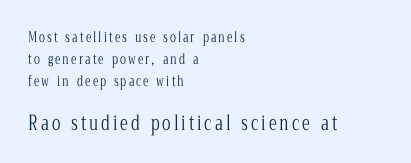
The image shows 20 px text type, upright; set left-aligned, normal line spacing (1.56x), not underlined; the second (bottom) block is 1.43x larger.
